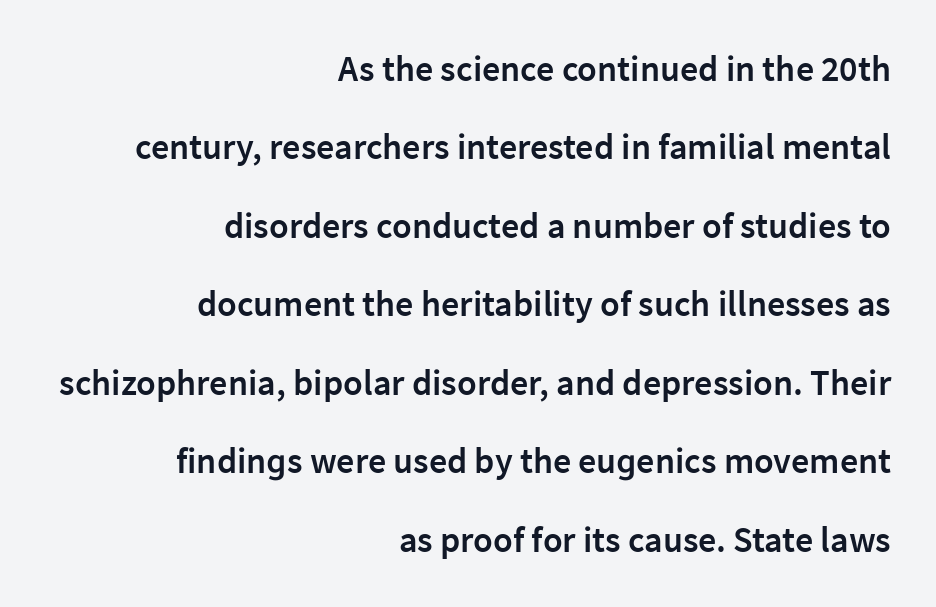
Q: Is the text bold? A: Semi-bold.
Q: Is the text italic (slanted)? A: No, it is upright.
Q: Is the typeface a serif or a sans-serif typeface? A: Sans-serif.
Q: Is the text underlined? A: No.
Q: How is the paragraph aligned? A: Right-aligned.
Q: Is the spacing between letters normal or unusually wide? A: Normal.
Q: Is the spacing between lines tight, normal or loose? A: Loose.
Q: Width (condensed, normal, or wide)? A: Normal.
Q: Stroke contrast? A: Low.
Q: x-height? A: Medium.
Q: Monospaced? A: No.
